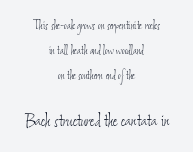
{"bold": "no", "underline": "no", "align": "center", "line_spacing_ratio": 1.78, "letter_spacing": "normal", "letter_spacing_em": 0.0, "larger_block": "second", "size_ratio": 1.5, "glyph_px": 21}
